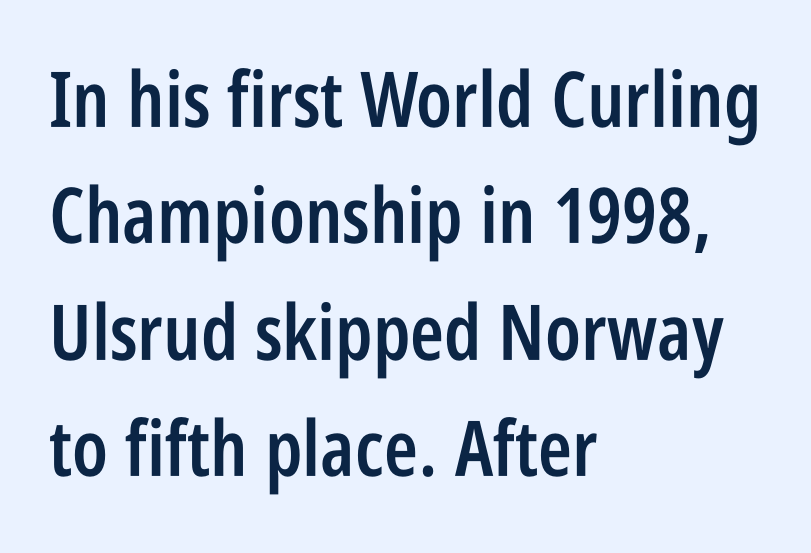
{"serif": "no", "italic": "no", "bold": "semi", "weight": "semibold", "width": "condensed", "stroke_contrast": "low", "x_height": "large", "monospaced": "no", "underline": "no", "align": "left", "line_spacing": "normal", "line_spacing_ratio": 1.51, "letter_spacing": "normal", "letter_spacing_em": 0.0, "glyph_px": 77}
